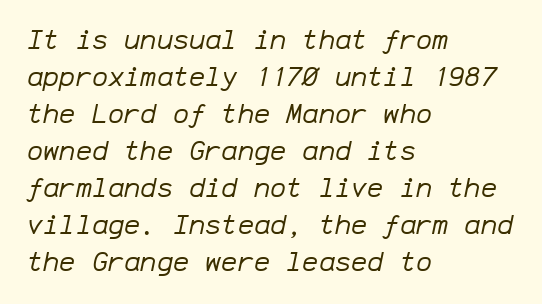
Honestly, the letter spacing is just normal — you wouldn't notice it. These glyphs show unthickened strokes, regular width or finer. The glyphs look as if they've been sheared to an angle. Underline: absent. The compositor pushed each line to the left boundary. The space between consecutive lines is moderate.
